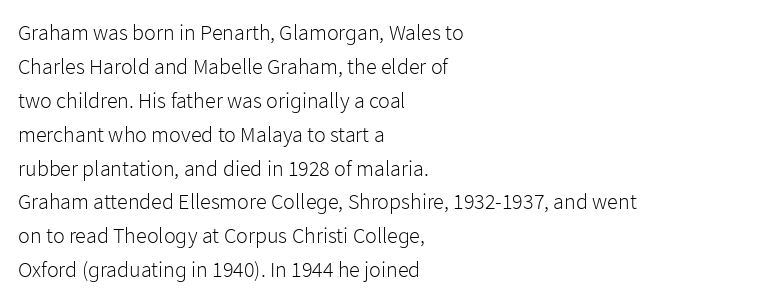
{"italic": "no", "bold": "no", "underline": "no", "align": "left", "line_spacing": "normal", "line_spacing_ratio": 1.54, "letter_spacing": "normal", "letter_spacing_em": 0.0, "glyph_px": 22}
